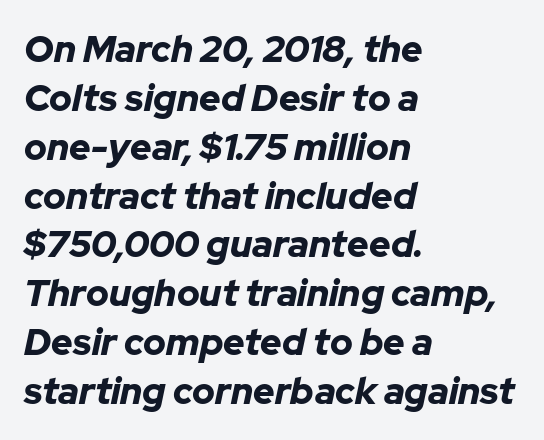
{"italic": "yes", "lean": "right", "slant_degrees": 12, "bold": "yes", "weight": "bold", "width": "normal", "stroke_contrast": "low", "x_height": "medium", "monospaced": "no", "underline": "no", "align": "left", "line_spacing": "normal", "line_spacing_ratio": 1.32, "letter_spacing": "normal", "letter_spacing_em": 0.0, "glyph_px": 37}
